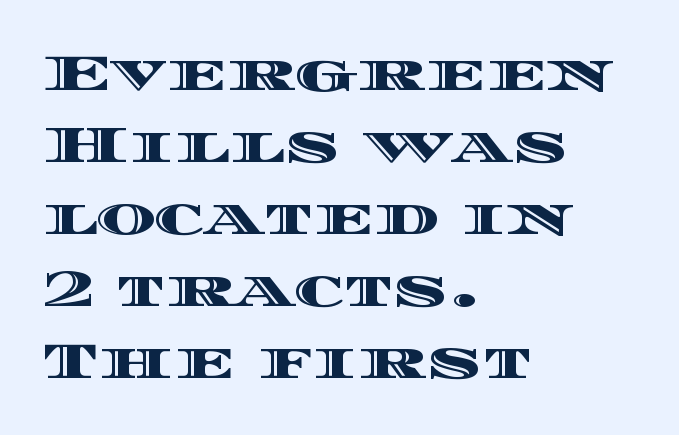
Beneath every word, the page is bare. There is no visible air inserted between adjacent glyphs. Tall strokes in this sample are plumb rather than angled. A typesetter would call this proportional, since set widths differ per character. Which margin do the lines hug? The left one — the right edge is uneven. What's the leading like? Ordinary, nothing unusual.
